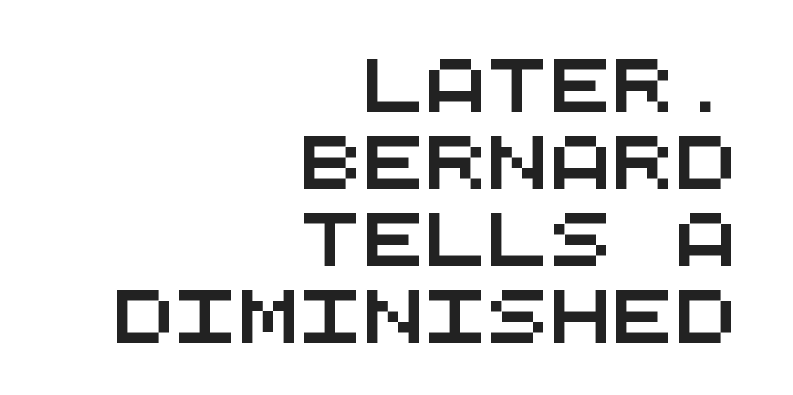
These lines keep a tight, regular rhythm from letter to letter. The face used here is monospaced, like something from a code editor. Rule under the text: the space is simply empty. Nothing sits at the stroke ends, so this counts as sans-serif. All the whitespace from short lines collects on the left.
